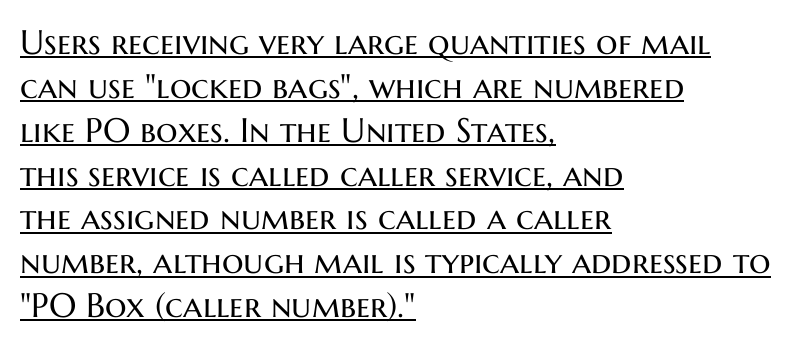
The image shows 34 px regular-weight sans-serif type, upright; set left-aligned, normal line spacing (1.29x), normal letter spacing, underlined; medium stroke contrast and a medium x-height.
